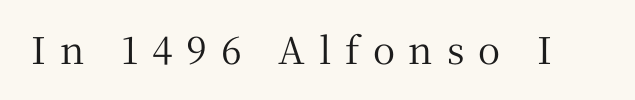
Q: Is the text italic (slanted)? A: No, it is upright.
Q: Is the typeface a serif or a sans-serif typeface? A: Serif.
Q: Is the text underlined? A: No.
Q: Is the spacing between letters normal or unusually wide? A: Unusually wide.
Q: Width (condensed, normal, or wide)? A: Normal.
Q: Stroke contrast? A: Medium.
Q: x-height? A: Medium.
Q: Monospaced? A: No.
